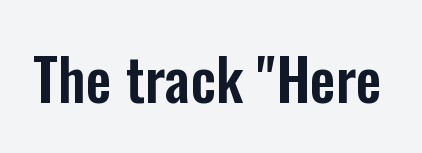
Q: Is the text italic (slanted)? A: No, it is upright.
Q: Is the typeface a serif or a sans-serif typeface? A: Sans-serif.
Q: Is the text underlined? A: No.
Q: Is the spacing between letters normal or unusually wide? A: Normal.
Q: Width (condensed, normal, or wide)? A: Condensed.
Q: Stroke contrast? A: Low.
Q: x-height? A: Medium.
Q: Monospaced? A: No.
